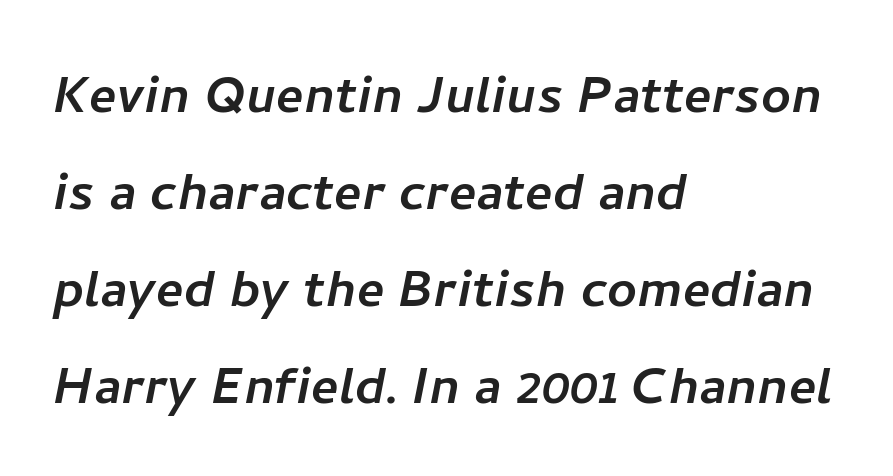
Q: Is the typeface a serif or a sans-serif typeface? A: Sans-serif.
Q: Is the text underlined? A: No.
Q: How is the paragraph aligned? A: Left-aligned.
Q: Is the spacing between letters normal or unusually wide? A: Normal.
Q: Is the spacing between lines tight, normal or loose? A: Normal.
Q: Width (condensed, normal, or wide)? A: Normal.
Q: Stroke contrast? A: Low.
Q: x-height? A: Medium.
Q: Monospaced? A: No.
